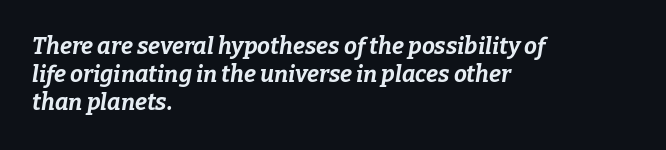
A clean baseline with only descenders dipping below it. Compared with an ordinary text face, these strokes are far heavier — a full bold. The axis of the letterforms is tilted away from vertical. Alignment: flush left.
